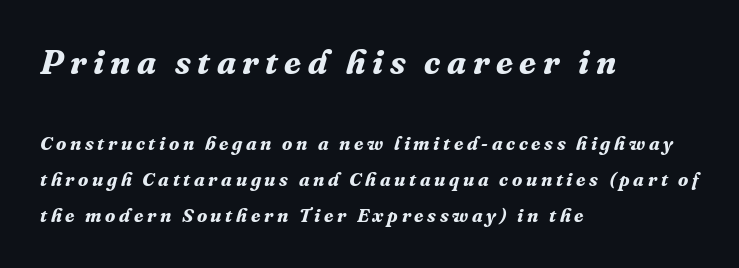
Q: Is the text bold? A: Yes.
Q: Is the text italic (slanted)? A: Yes, it leans right by about 16 degrees.
Q: Is the typeface a serif or a sans-serif typeface? A: Serif.
Q: Is the text underlined? A: No.
Q: How is the paragraph aligned? A: Left-aligned.
Q: Which block of text is set in a larger size, the first (top) or the second (bottom)? A: The first (top) one.
Q: Width (condensed, normal, or wide)? A: Normal.
Q: Stroke contrast? A: Medium.
Q: x-height? A: Medium.
Q: Monospaced? A: No.
